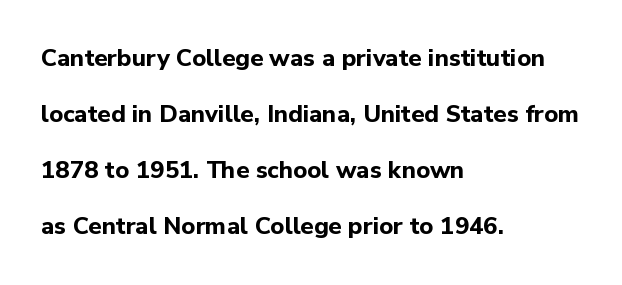
The image shows 24 px bold type, upright; set left-aligned, loose line spacing (2.34x), normal letter spacing, not underlined.
